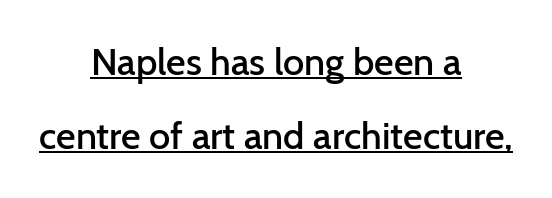
Q: Is the text bold? A: Semi-bold.
Q: Is the text italic (slanted)? A: No, it is upright.
Q: Is the typeface a serif or a sans-serif typeface? A: Sans-serif.
Q: Is the text underlined? A: Yes.
Q: How is the paragraph aligned? A: Centered.
Q: Is the spacing between letters normal or unusually wide? A: Normal.
Q: Is the spacing between lines tight, normal or loose? A: Loose.
Q: Width (condensed, normal, or wide)? A: Normal.
Q: Stroke contrast? A: Low.
Q: x-height? A: Medium.
Q: Monospaced? A: No.
